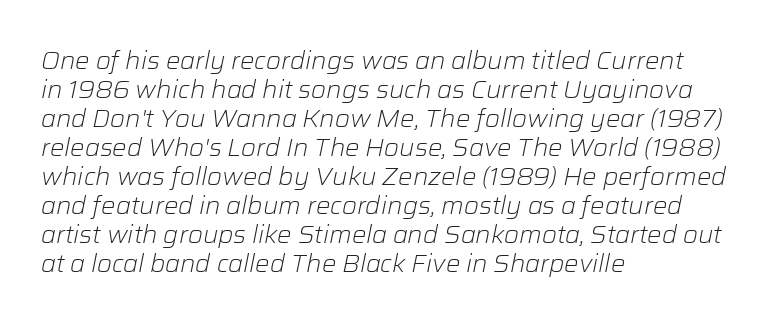
The image shows 24 px text type, italic (leaning right); set left-aligned, line spacing 1.21x, normal letter spacing, not underlined.
